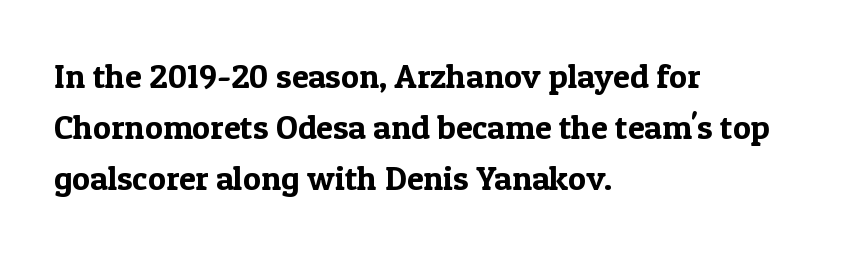
{"serif": "yes", "italic": "no", "width": "normal", "x_height": "medium", "monospaced": "no", "underline": "no", "align": "left", "line_spacing": "normal", "line_spacing_ratio": 1.5, "letter_spacing": "normal", "letter_spacing_em": 0.0, "glyph_px": 34}
